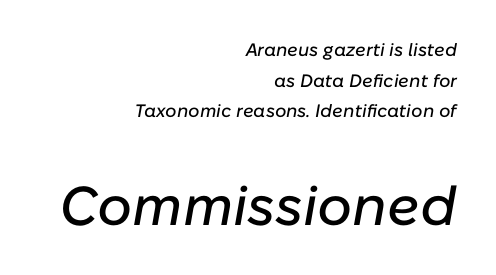
The image shows 55 px text type, italic (leaning right); set right-aligned, normal line spacing (1.7x), normal letter spacing, not underlined; the second (bottom) block is 3.06x larger; low stroke contrast and a medium x-height.
